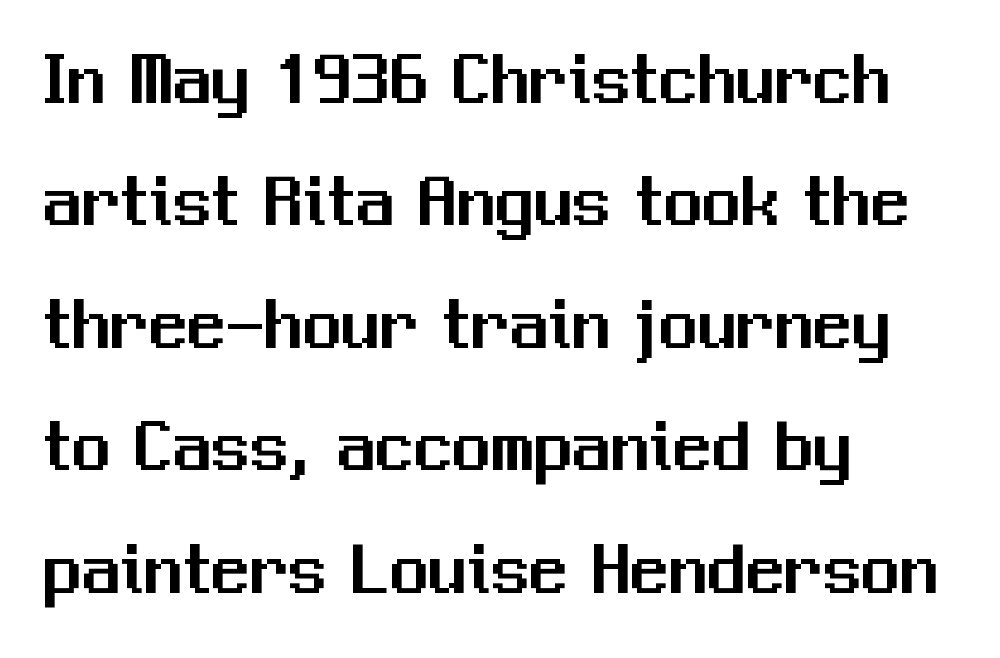
Q: Is the text italic (slanted)? A: No, it is upright.
Q: Is the typeface a serif or a sans-serif typeface? A: Sans-serif.
Q: Is the text underlined? A: No.
Q: How is the paragraph aligned? A: Left-aligned.
Q: Is the spacing between letters normal or unusually wide? A: Normal.
Q: Is the spacing between lines tight, normal or loose? A: Normal.
Q: Width (condensed, normal, or wide)? A: Normal.
Q: Stroke contrast? A: Medium.
Q: x-height? A: Medium.
Q: Monospaced? A: No.
